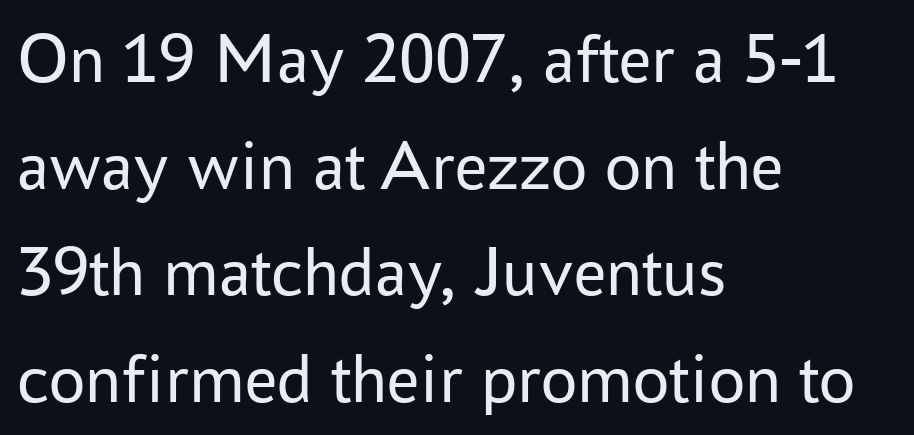
{"serif": "no", "italic": "no", "bold": "no", "weight": "regular", "width": "normal", "stroke_contrast": "low", "x_height": "medium", "monospaced": "no", "underline": "no", "align": "left", "line_spacing": "normal", "line_spacing_ratio": 1.48, "letter_spacing": "normal", "letter_spacing_em": 0.0, "glyph_px": 72}
